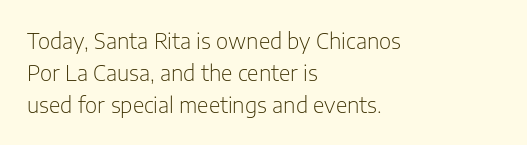
The image shows 21 px text type, upright; set left-aligned, normal line spacing (1.52x), normal letter spacing, not underlined.
